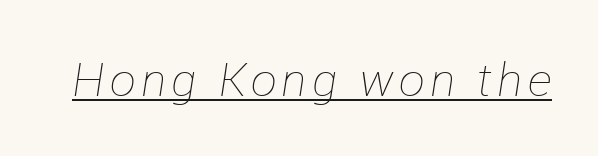
{"italic": "yes", "lean": "right", "slant_degrees": 12, "bold": "no", "weight": "thin", "width": "normal", "stroke_contrast": "low", "x_height": "medium", "monospaced": "no", "underline": "yes", "glyph_px": 46}
